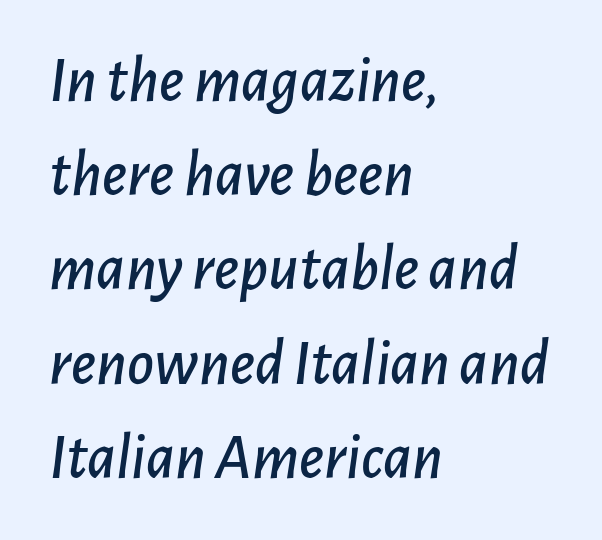
The image shows 65 px text type, italic (leaning right); set left-aligned, normal line spacing (1.45x), normal letter spacing, not underlined; low stroke contrast and a medium x-height.
